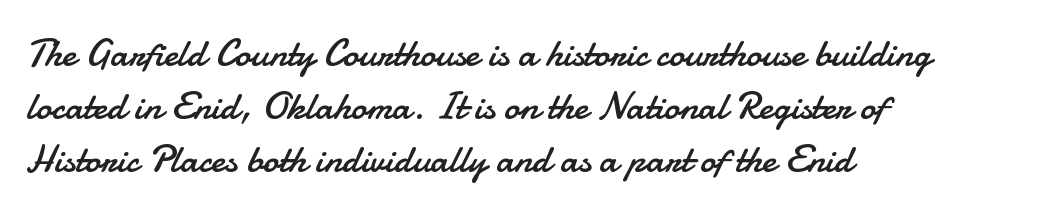
The image shows 39 px regular-weight sans-serif type; set left-aligned, normal line spacing (1.36x), normal letter spacing, not underlined; low stroke contrast and a small x-height.
